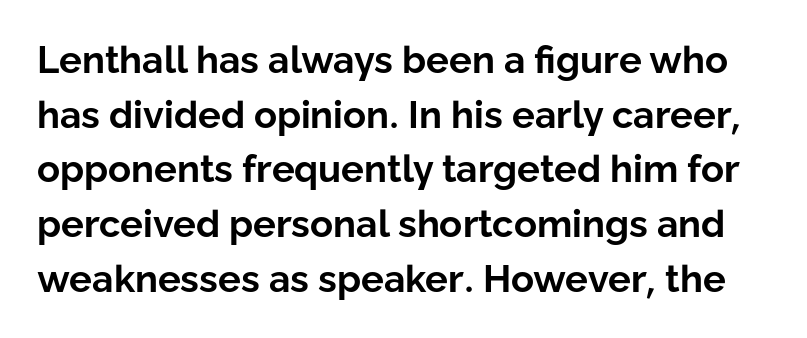
The image shows 38 px bold sans-serif type, upright; set normal line spacing (1.44x), normal letter spacing, not underlined; low stroke contrast and a medium x-height.
